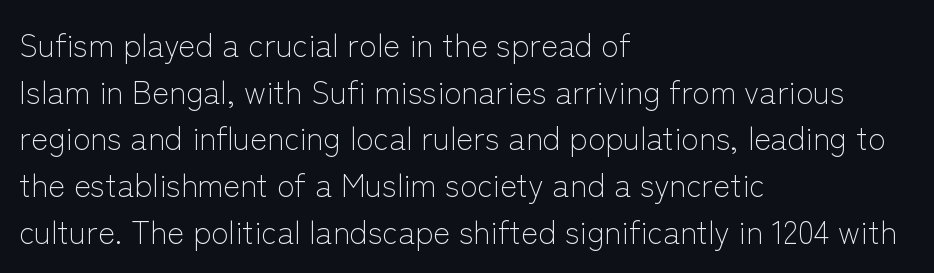
Note the varied advance widths — an 'i' is clearly narrower than an 'm'. One glance says typical: line gaps are just what's usual. The letters look calm and open, with moderate or lighter stems. The gaps between neighbouring characters are ordinary and unremarkable. This is sans-serif lettering, the kind often seen on screens and signage. Line starts are locked; line ends wander.
